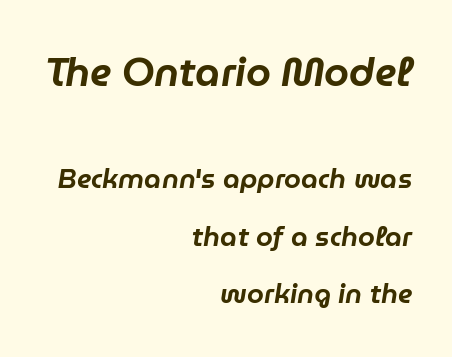
A clean baseline with only descenders dipping below it. Letter spacing: default. Emphasis-style slanted type is in use. The paragraph has a hard right edge and a soft left edge.
